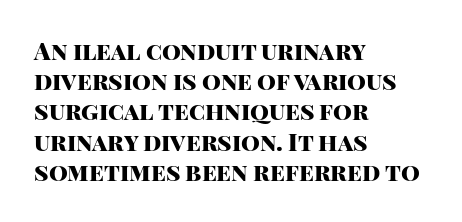
The image shows 24 px bold type, upright; set left-aligned, normal line spacing (1.26x), normal letter spacing, not underlined.
